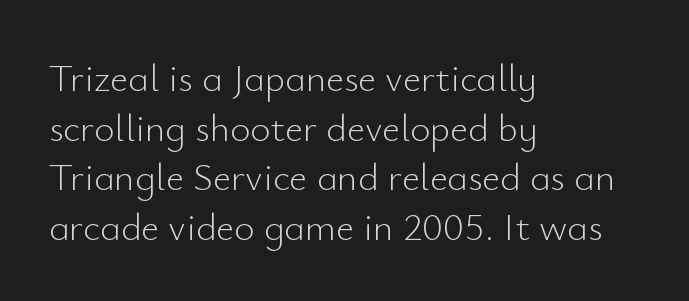
The image shows 39 px light sans-serif type, upright; set left-aligned, normal line spacing (1.27x), normal letter spacing, not underlined; low stroke contrast and a small x-height.
